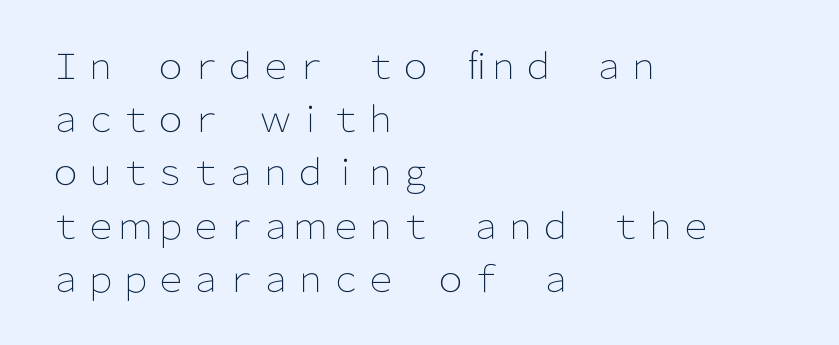
The image shows 35 px light sans-serif type, upright; set left-aligned, normal line spacing (1.52x), normal letter spacing, not underlined; low stroke contrast and a medium x-height.
